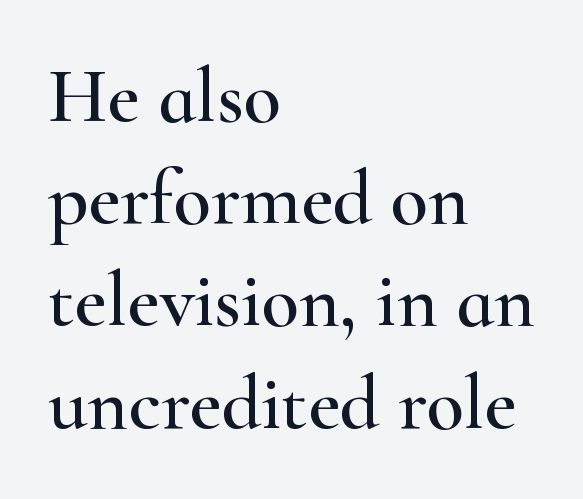
No word sits above an underline. The font's upright variant was chosen for this text. The lines in this sample share a left origin and differ only in where they stop. The designer went with a serif here, giving each stem small feet.
